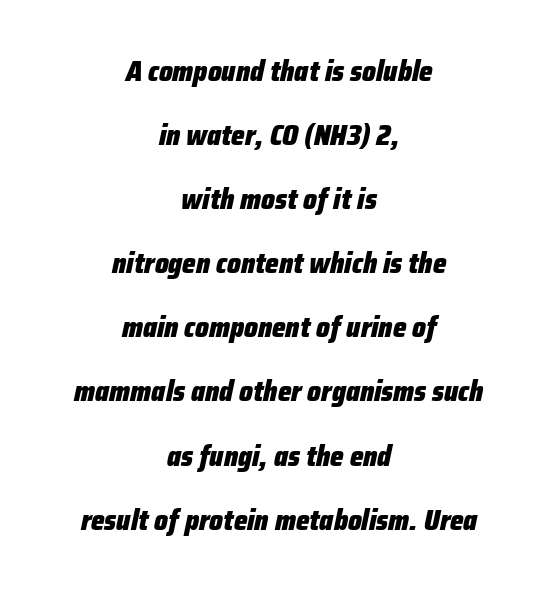
{"italic": "yes", "lean": "right", "slant_degrees": 12, "bold": "yes", "weight": "heavy", "width": "condensed", "stroke_contrast": "low", "x_height": "medium", "monospaced": "no", "underline": "no", "align": "center", "line_spacing": "loose", "line_spacing_ratio": 2.21, "letter_spacing": "normal", "letter_spacing_em": 0.0, "glyph_px": 29}
